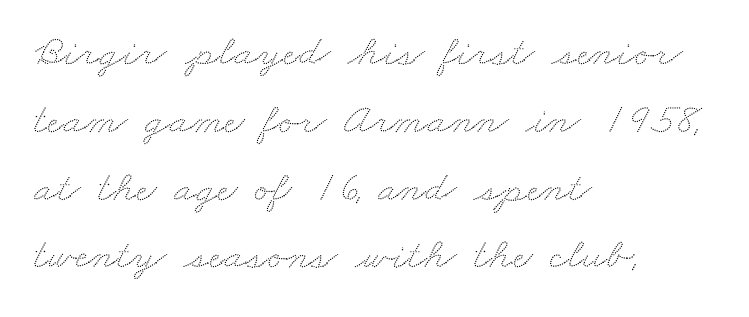
Q: Is the text underlined? A: No.
Q: How is the paragraph aligned? A: Left-aligned.
Q: Is the spacing between letters normal or unusually wide? A: Normal.
Q: Is the spacing between lines tight, normal or loose? A: Normal.
Q: Width (condensed, normal, or wide)? A: Wide.
Q: Stroke contrast? A: Low.
Q: x-height? A: Small.
Q: Monospaced? A: No.
